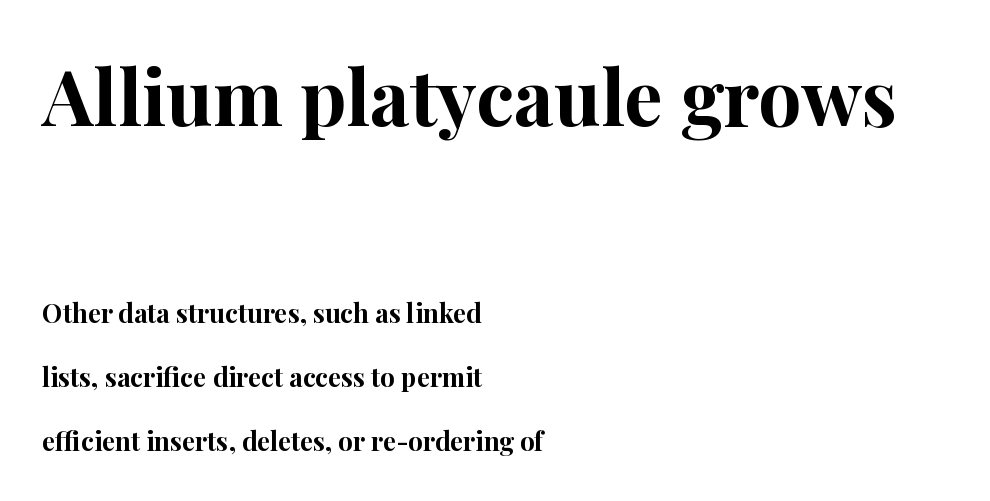
Visually, the top section dominates because its glyphs are scaled up. The face used here is rendered with its standard letterfit. These lines stack with their left ends in a neat column. The gap between lines stays unmarked. The typography opts for an upright posture over an oblique one. The typeface chosen for these lines features serifs.
